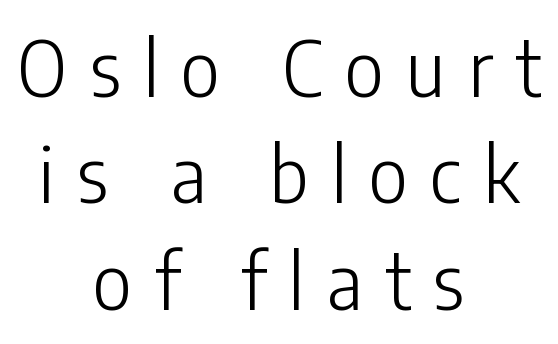
{"serif": "no", "italic": "no", "bold": "no", "weight": "light", "width": "condensed", "stroke_contrast": "low", "x_height": "medium", "monospaced": "no", "underline": "no", "align": "center", "line_spacing": "normal", "line_spacing_ratio": 1.38, "letter_spacing": "wide", "letter_spacing_em": 0.29, "glyph_px": 77}
